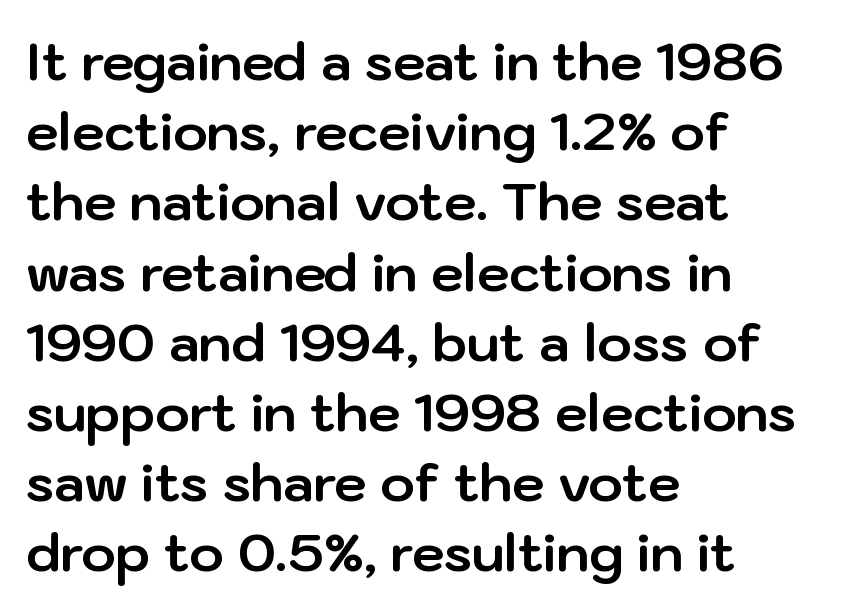
{"serif": "no", "italic": "no", "bold": "yes", "weight": "bold", "width": "normal", "stroke_contrast": "low", "x_height": "medium", "monospaced": "no", "underline": "no", "align": "left", "line_spacing": "normal", "line_spacing_ratio": 1.35, "letter_spacing": "normal", "letter_spacing_em": 0.0, "glyph_px": 52}
